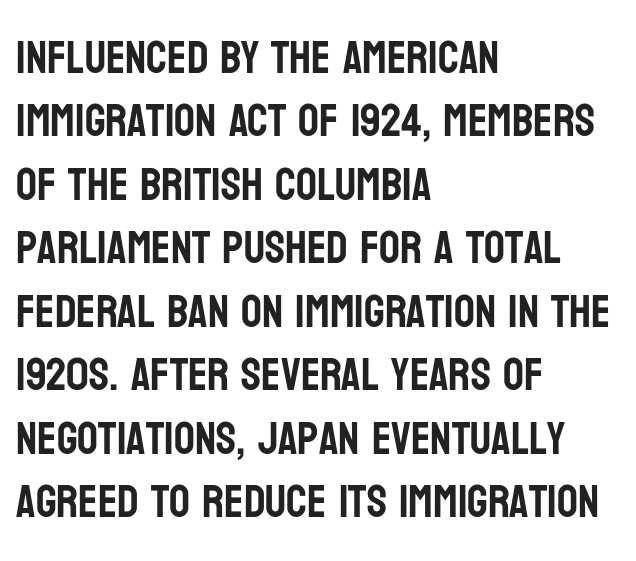
{"serif": "no", "italic": "no", "width": "condensed", "stroke_contrast": "low", "x_height": "large", "monospaced": "no", "underline": "no", "align": "left", "line_spacing": "normal", "line_spacing_ratio": 1.38, "letter_spacing": "normal", "letter_spacing_em": 0.0, "glyph_px": 46}
